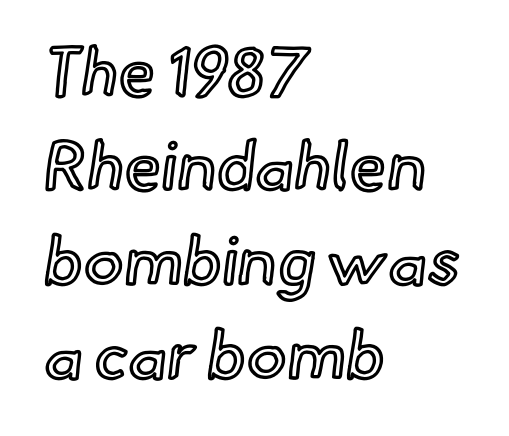
The paragraph shown leans on its left margin. The face used here is proportionally spaced, like ordinary book or web type. Underlining? Definitely not there.
